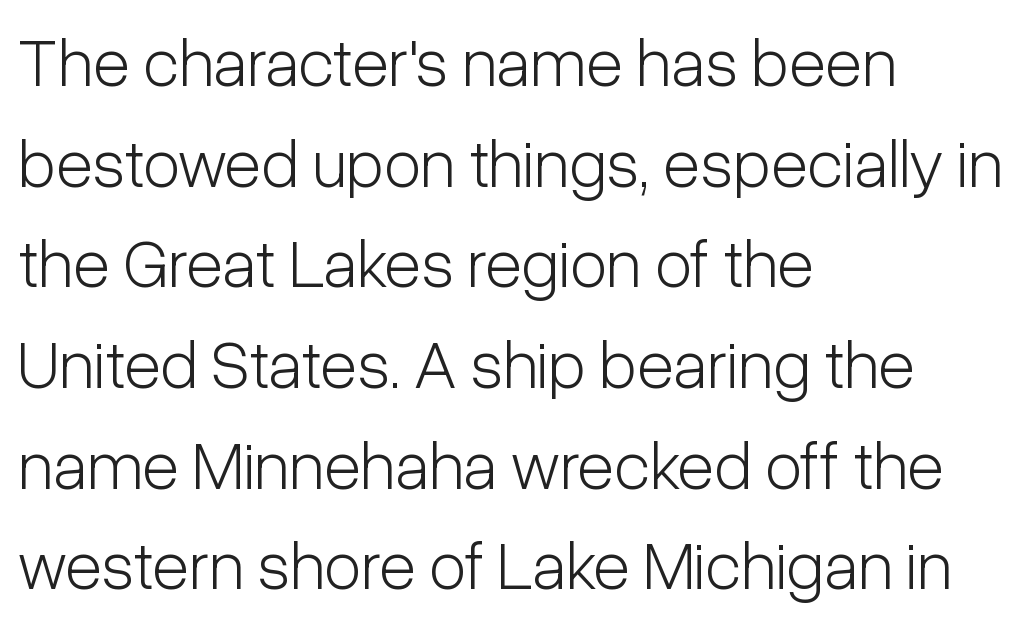
The compositor pushed each line to the left boundary. The gap between lines stays unmarked. The lettering stays uniformly vertical, giving the passage a roman look. Stroke terminals: plain, sans-serif. The face used here is rendered with its standard letterfit.
